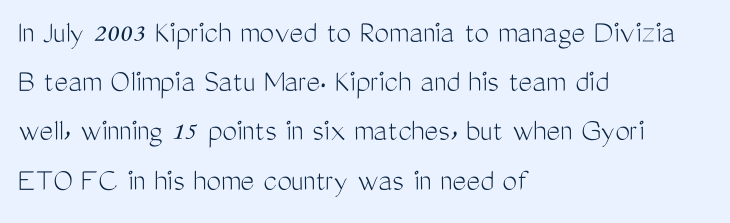
Teacher's note: observe the even left margin — that is flush-left alignment. Unbolded letterforms with no extra heft. Each word holds together tightly as a unit, with standard inter-letter gaps. Note the varied advance widths — an 'i' is clearly narrower than an 'm'. If you drew a line through each stem, it would be perfectly vertical. Decoration check: the copy has no underline.
